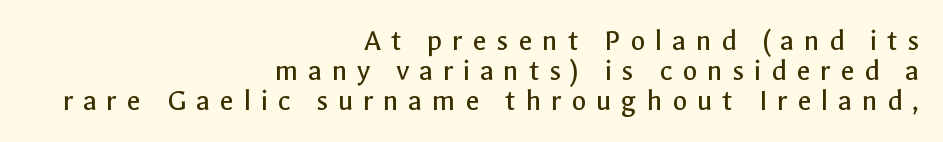
The image shows 31 px regular-weight sans-serif type, upright; set right-aligned, tight line spacing (0.96x), unusually wide letter spacing (+0.31 em), not underlined; a medium x-height.
